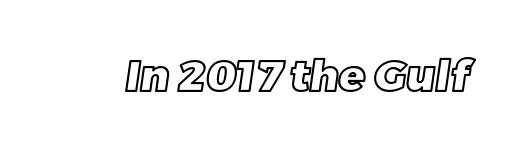
Q: Is the text underlined? A: No.
Q: Is the spacing between letters normal or unusually wide? A: Normal.
Q: Width (condensed, normal, or wide)? A: Normal.
Q: x-height? A: Large.
Q: Monospaced? A: No.
